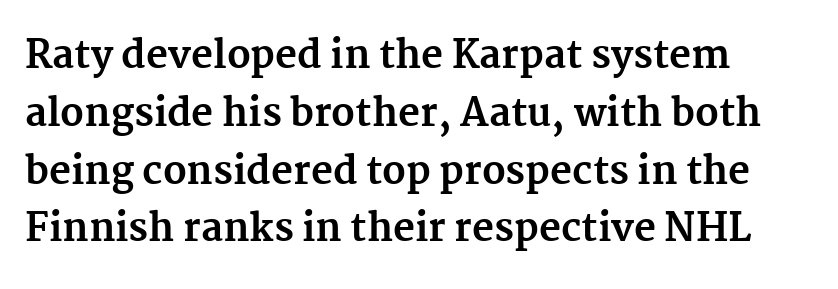
The font's upright variant was chosen for this text. Letterform terminals end in serifs throughout the passage. You'd pick this weight for a headline — it's a proper bold. Typeset ragged right — the left edge is the straight one. Here the designer chose a conventional face with non-uniform glyph widths.
